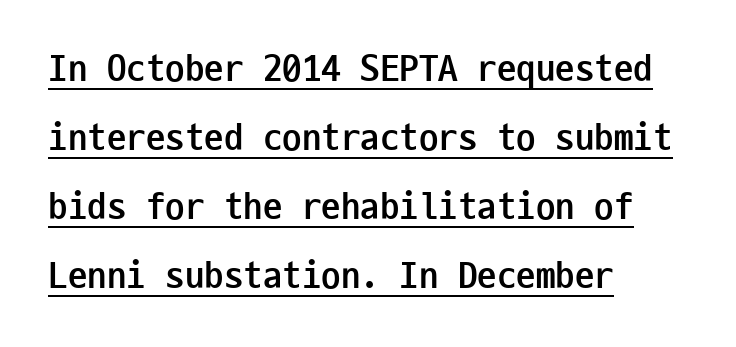
Q: Is the text bold? A: Yes.
Q: Is the text italic (slanted)? A: No, it is upright.
Q: Is the typeface a serif or a sans-serif typeface? A: Sans-serif.
Q: Is the text underlined? A: Yes.
Q: How is the paragraph aligned? A: Left-aligned.
Q: Is the spacing between letters normal or unusually wide? A: Normal.
Q: Width (condensed, normal, or wide)? A: Condensed.
Q: Stroke contrast? A: Low.
Q: x-height? A: Medium.
Q: Monospaced? A: Yes.
